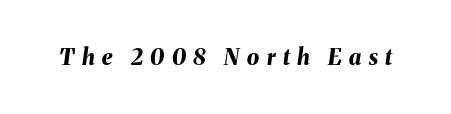
The image shows 22 px bold type, italic (leaning right); set unusually wide letter spacing (+0.34 em), not underlined.
